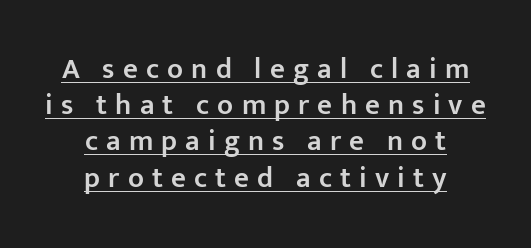
The image shows 29 px semibold sans-serif type, upright; set centered, normal line spacing (1.25x), unusually wide letter spacing (+0.28 em), underlined; low stroke contrast and a medium x-height.
